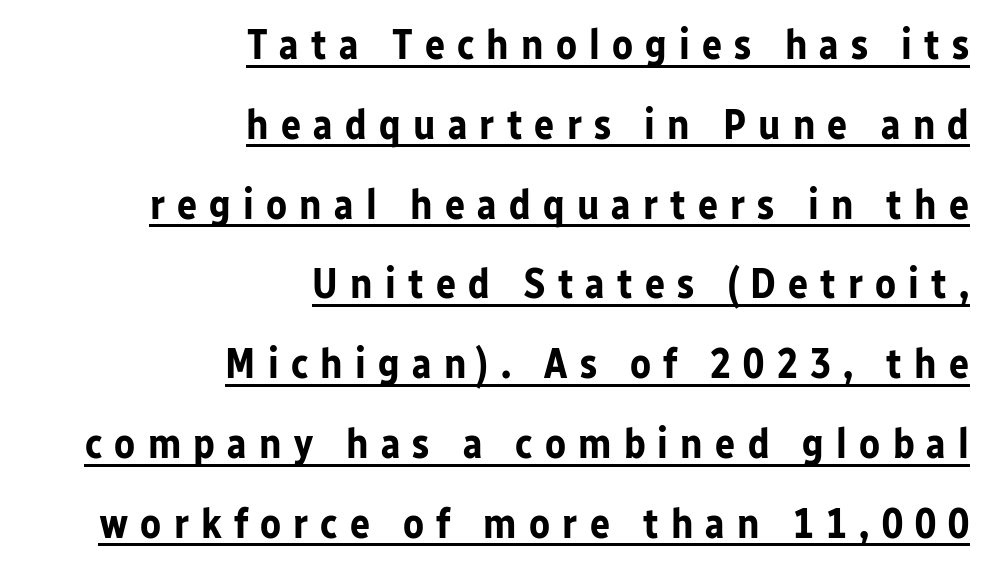
{"serif": "no", "italic": "no", "bold": "yes", "weight": "bold", "width": "normal", "stroke_contrast": "low", "x_height": "medium", "monospaced": "no", "underline": "yes", "align": "right", "line_spacing": "loose", "line_spacing_ratio": 1.9, "letter_spacing": "wide", "letter_spacing_em": 0.29, "glyph_px": 42}
